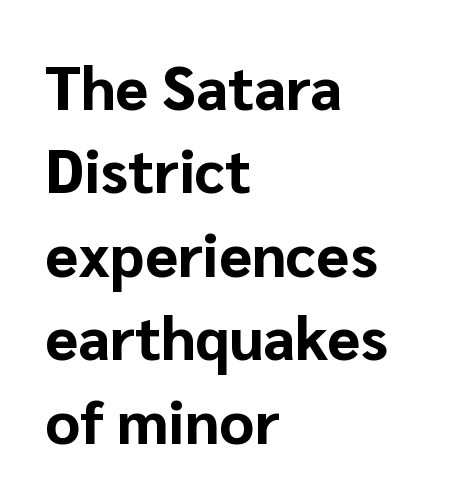
The image shows 60 px bold sans-serif type, upright; set left-aligned, normal line spacing (1.39x), normal letter spacing, not underlined; low stroke contrast and a medium x-height.
